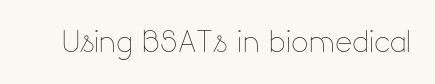
Only glyphs here, with clear space below each row. The passage shown is typed in a proportional face where columns would drift. Upright lettering throughout. The letters sit at their default tracking, neither squeezed nor spread. The typeface has the unassuming heft of standard copy or less.
